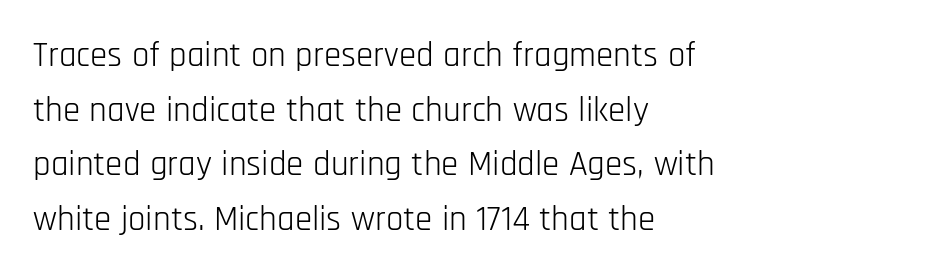
The lines are quadded left. Compared with a typical body face, this is equally light or lighter still. The space between consecutive lines is moderate. A sans-serif font was chosen for this passage. The letters advance in unequal steps, a hallmark of proportional type. Designer's note — italics off, roman on.
